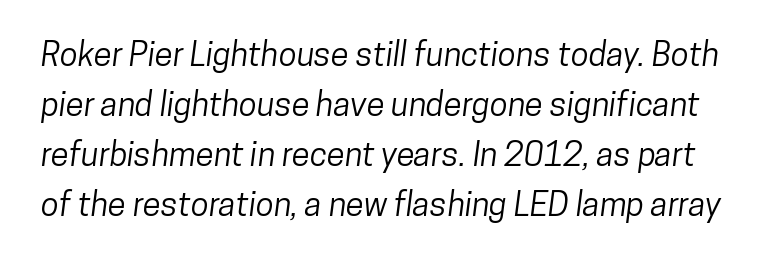
Q: Is the typeface a serif or a sans-serif typeface? A: Sans-serif.
Q: Is the text underlined? A: No.
Q: Is the spacing between letters normal or unusually wide? A: Normal.
Q: Is the spacing between lines tight, normal or loose? A: Normal.
Q: Width (condensed, normal, or wide)? A: Condensed.
Q: Stroke contrast? A: Low.
Q: x-height? A: Medium.
Q: Monospaced? A: No.
